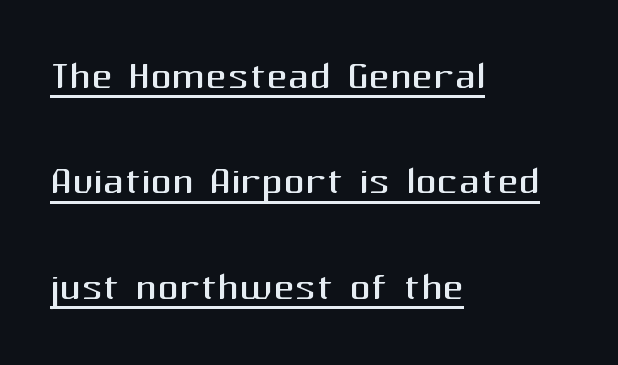
Q: Is the text bold? A: No.
Q: Is the text italic (slanted)? A: No, it is upright.
Q: Is the typeface a serif or a sans-serif typeface? A: Sans-serif.
Q: Is the text underlined? A: Yes.
Q: How is the paragraph aligned? A: Left-aligned.
Q: Is the spacing between letters normal or unusually wide? A: Normal.
Q: Is the spacing between lines tight, normal or loose? A: Loose.
Q: Width (condensed, normal, or wide)? A: Normal.
Q: Stroke contrast? A: Medium.
Q: x-height? A: Medium.
Q: Monospaced? A: No.
